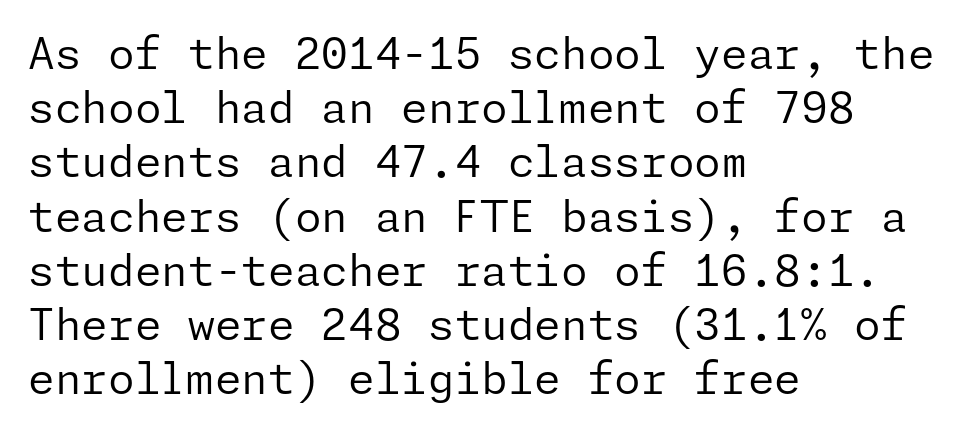
{"serif": "no", "italic": "no", "bold": "no", "weight": "regular", "width": "normal", "stroke_contrast": "low", "x_height": "medium", "underline": "no", "align": "left", "line_spacing": "normal", "line_spacing_ratio": 1.26, "letter_spacing": "normal", "letter_spacing_em": 0.0, "glyph_px": 43}
